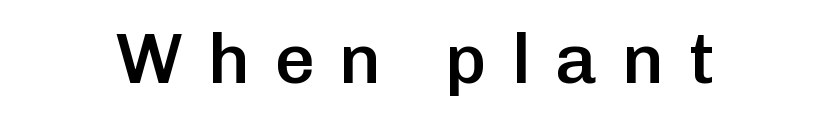
The image shows 71 px semibold sans-serif type, upright; set unusually wide letter spacing (+0.34 em), not underlined; low stroke contrast and a medium x-height.
